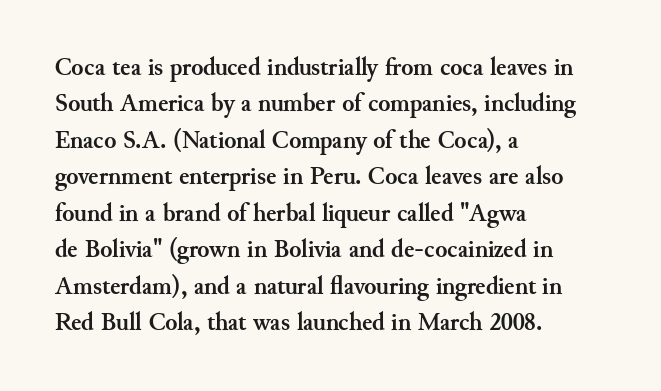
The image shows 25 px bold type, upright; set left-aligned, normal line spacing (1.46x), normal letter spacing, not underlined.
